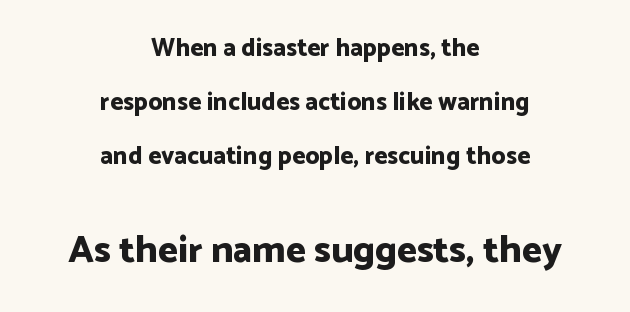
Caption: bold face, heavy strokes. Decoration check: the copy has no underline. Leftover space on each line is divided equally before and after the words. Spacing between characters is what you'd get straight out of the box. Type size steps up from the first block to the second. The rendering shows plain stroke endings on the letterforms — a sans-serif design.
